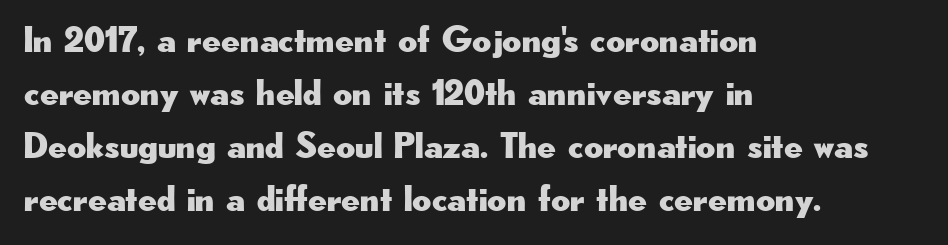
Q: Is the text italic (slanted)? A: No, it is upright.
Q: Is the typeface a serif or a sans-serif typeface? A: Sans-serif.
Q: Is the text underlined? A: No.
Q: How is the paragraph aligned? A: Left-aligned.
Q: Is the spacing between letters normal or unusually wide? A: Normal.
Q: Is the spacing between lines tight, normal or loose? A: Normal.
Q: Width (condensed, normal, or wide)? A: Wide.
Q: Stroke contrast? A: Low.
Q: x-height? A: Small.
Q: Monospaced? A: No.
